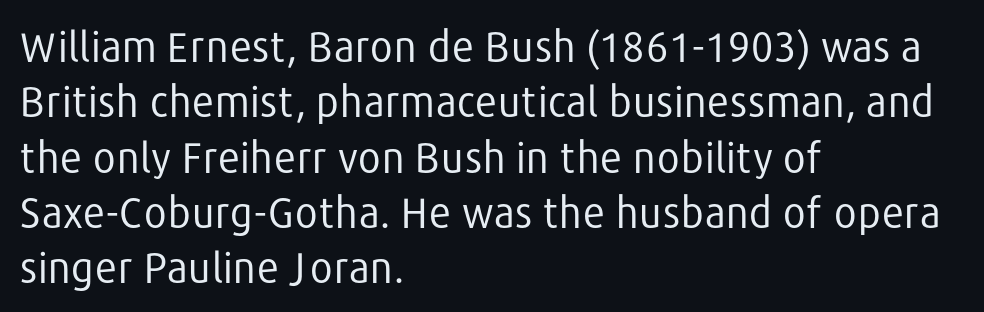
{"serif": "no", "italic": "no", "bold": "no", "weight": "regular", "width": "normal", "stroke_contrast": "low", "x_height": "medium", "monospaced": "no", "underline": "no", "align": "left", "line_spacing": "normal", "line_spacing_ratio": 1.35, "letter_spacing": "normal", "letter_spacing_em": 0.0, "glyph_px": 41}
